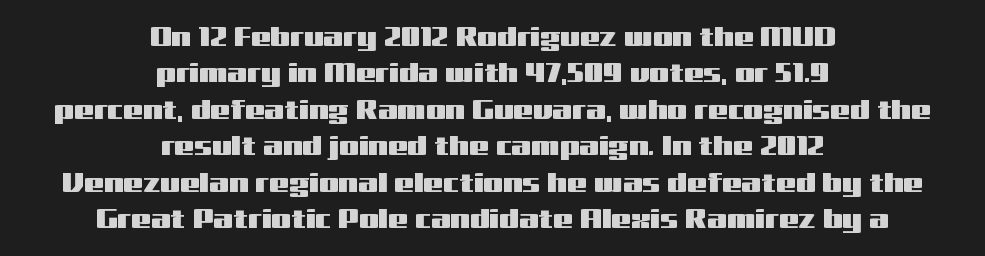
{"serif": "no", "italic": "no", "width": "wide", "stroke_contrast": "medium", "x_height": "medium", "monospaced": "no", "underline": "no", "align": "center", "line_spacing": "normal", "line_spacing_ratio": 1.3, "letter_spacing": "normal", "letter_spacing_em": 0.0, "glyph_px": 28}
